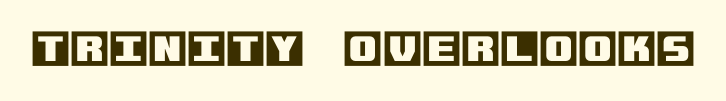
{"italic": "no", "width": "normal", "x_height": "large", "underline": "no", "letter_spacing": "normal", "letter_spacing_em": 0.0, "glyph_px": 40}
